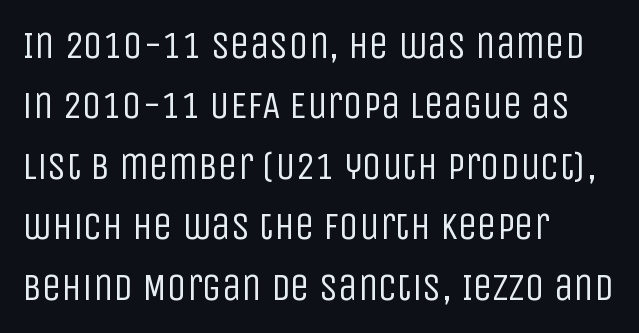
Q: Is the text bold? A: No.
Q: Is the text italic (slanted)? A: No, it is upright.
Q: Is the typeface a serif or a sans-serif typeface? A: Sans-serif.
Q: Is the text underlined? A: No.
Q: How is the paragraph aligned? A: Left-aligned.
Q: Is the spacing between letters normal or unusually wide? A: Normal.
Q: Is the spacing between lines tight, normal or loose? A: Normal.
Q: Width (condensed, normal, or wide)? A: Condensed.
Q: Stroke contrast? A: Low.
Q: x-height? A: Large.
Q: Monospaced? A: No.
